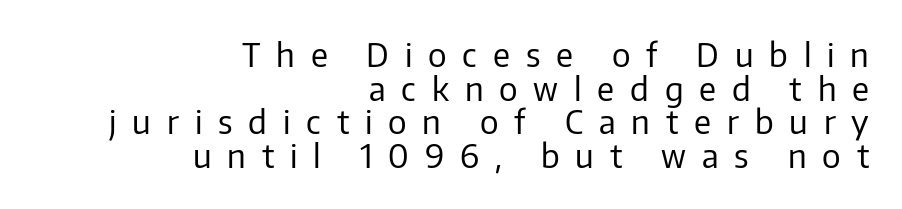
{"serif": "no", "italic": "no", "bold": "no", "weight": "regular", "width": "normal", "stroke_contrast": "low", "x_height": "medium", "monospaced": "no", "underline": "no", "align": "right", "line_spacing": "tight", "line_spacing_ratio": 1.02, "letter_spacing": "wide", "letter_spacing_em": 0.48, "glyph_px": 33}
